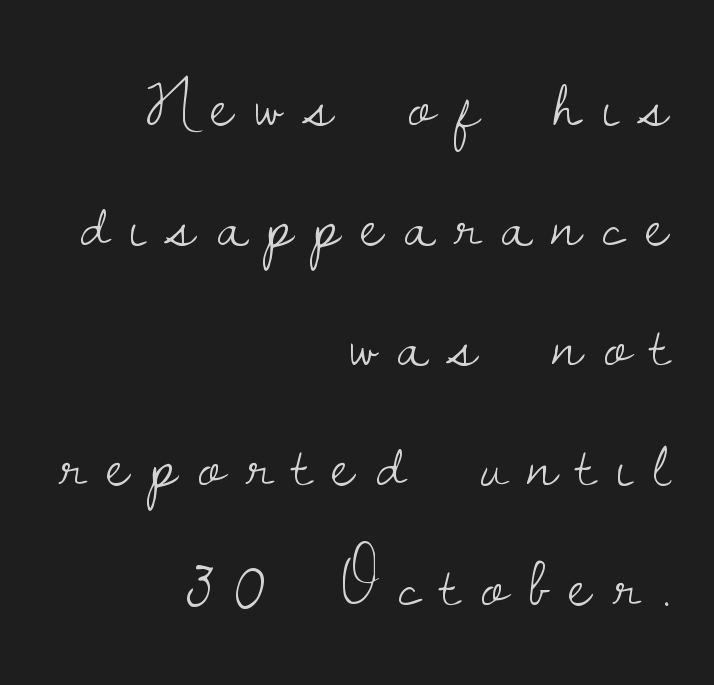
Q: Is the text bold? A: No.
Q: Is the text italic (slanted)? A: Yes.
Q: Is the typeface a serif or a sans-serif typeface? A: Serif.
Q: Is the text underlined? A: No.
Q: How is the paragraph aligned? A: Right-aligned.
Q: Is the spacing between letters normal or unusually wide? A: Unusually wide.
Q: Is the spacing between lines tight, normal or loose? A: Normal.
Q: Width (condensed, normal, or wide)? A: Normal.
Q: Stroke contrast? A: Low.
Q: x-height? A: Small.
Q: Monospaced? A: No.
